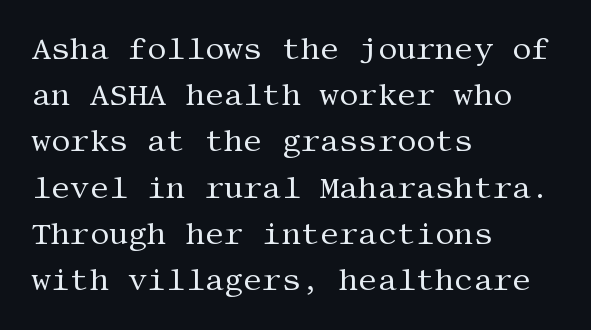
The space beneath each line is pristine and unruled. Little horizontal feet cap the strokes, marking this as serif type. Stems here are at most as thick as an everyday book face. The axis of the letterforms is exactly vertical. Baseline-to-baseline distance is the conventional proportion of letter height.
